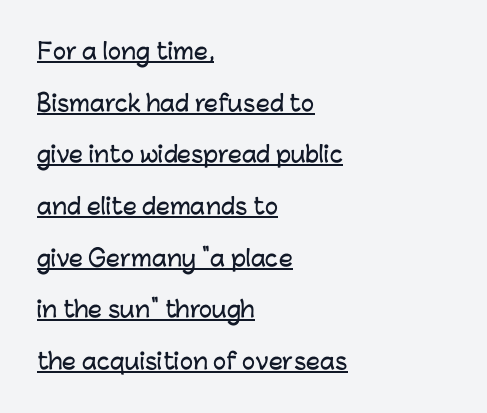
One-word summary of the alignment: left. Honestly, the underline is the first thing you notice here. Does the lettering tilt? It doesn't — this is upright. The letters sit at their default tracking, neither squeezed nor spread. The block of text is sparse from top to bottom, with ample space between rows.
